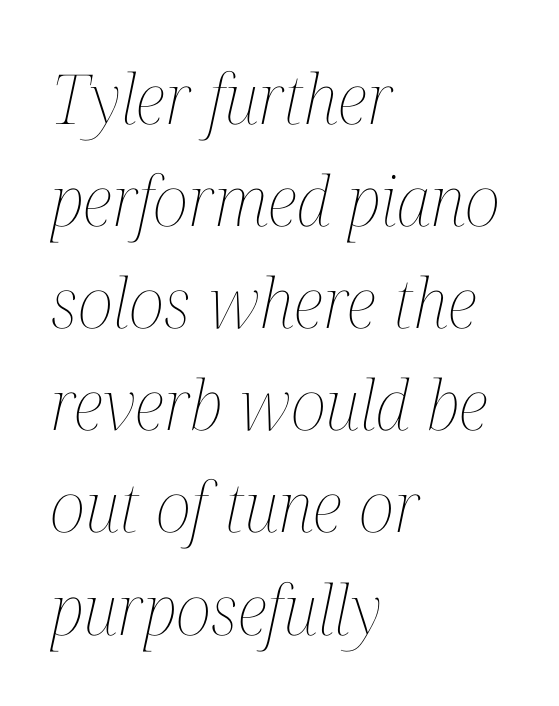
Q: Is the text bold? A: No.
Q: Is the text italic (slanted)? A: Yes, it leans right by about 12 degrees.
Q: Is the text underlined? A: No.
Q: How is the paragraph aligned? A: Left-aligned.
Q: Is the spacing between letters normal or unusually wide? A: Normal.
Q: Is the spacing between lines tight, normal or loose? A: Normal.
Q: Width (condensed, normal, or wide)? A: Condensed.
Q: Stroke contrast? A: Medium.
Q: x-height? A: Medium.
Q: Monospaced? A: No.
